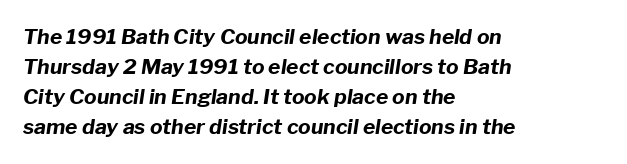
Q: Is the text bold? A: Yes.
Q: Is the text italic (slanted)? A: Yes, it leans right by about 8 degrees.
Q: Is the text underlined? A: No.
Q: How is the paragraph aligned? A: Left-aligned.
Q: Is the spacing between letters normal or unusually wide? A: Normal.
Q: Is the spacing between lines tight, normal or loose? A: Normal.
